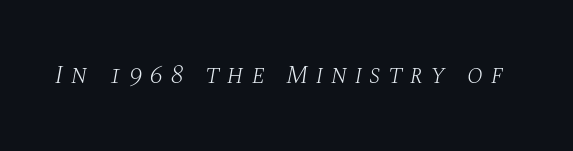
Q: Is the text bold? A: No.
Q: Is the text italic (slanted)? A: Yes, it leans right by about 10 degrees.
Q: Is the text underlined? A: No.
Q: Is the spacing between letters normal or unusually wide? A: Unusually wide.
